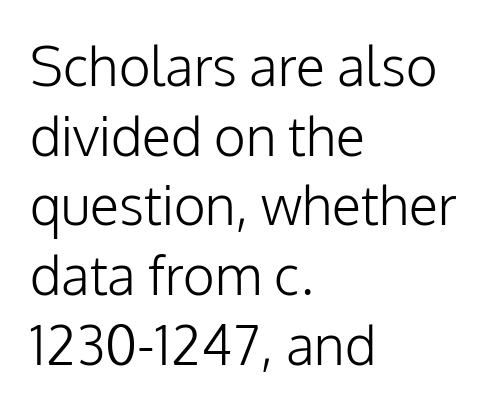
Each letter keeps its own natural width here, so spacing adapts to shape. No heavy texture on the line: the type isn't bold. The leading is moderate, giving the passage an even texture. A clean baseline with only descenders dipping below it. Type style note: lacks serifs.
